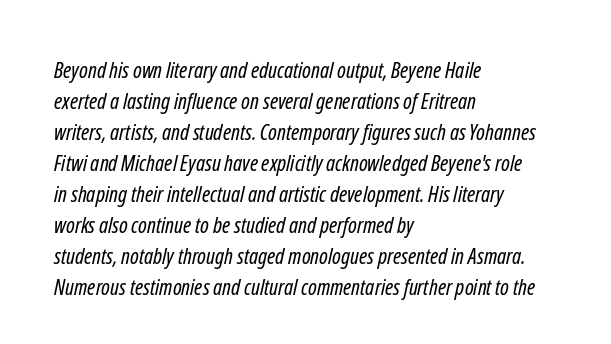
Q: Is the text bold? A: No.
Q: Is the text underlined? A: No.
Q: How is the paragraph aligned? A: Left-aligned.
Q: Is the spacing between letters normal or unusually wide? A: Normal.
Q: Is the spacing between lines tight, normal or loose? A: Normal.
